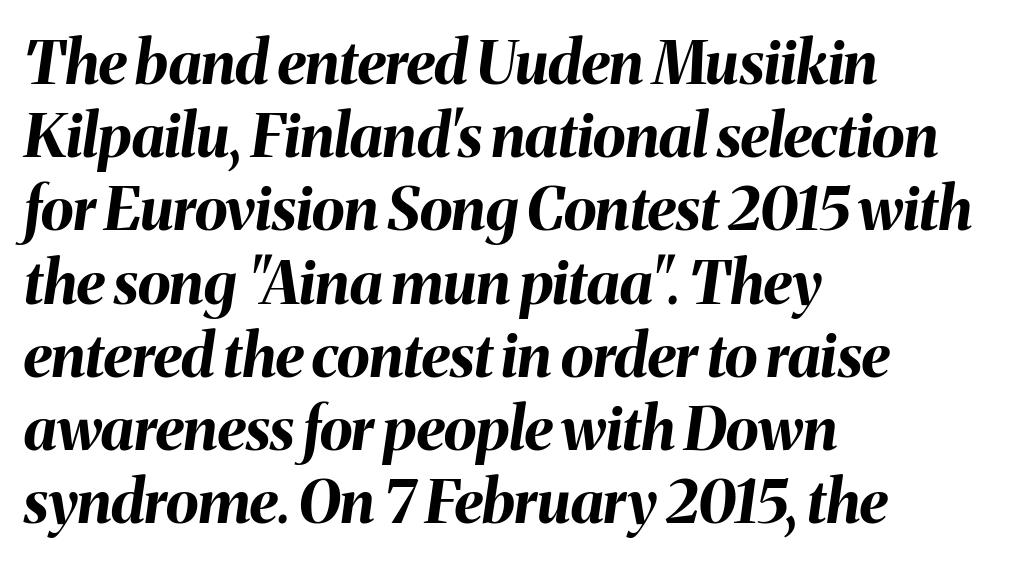
The image shows 60 px bold type, italic (leaning right); set left-aligned, line spacing 1.22x, normal letter spacing, not underlined; medium stroke contrast and a medium x-height.
